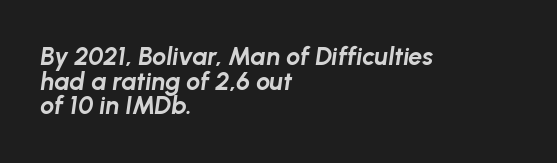
The image shows 25 px bold type, italic (leaning right); set left-aligned, tight line spacing (0.99x), normal letter spacing, not underlined.
